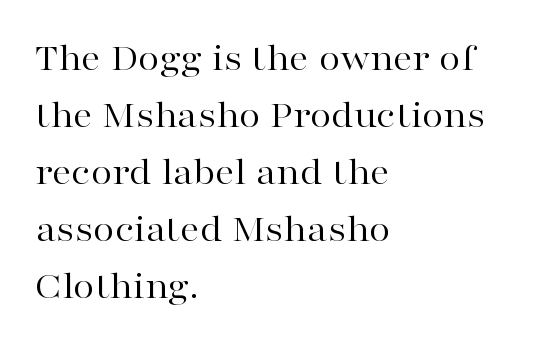
The image shows 39 px regular-weight, wide serif type, upright; set left-aligned, normal line spacing (1.46x), normal letter spacing, not underlined; high stroke contrast and a medium x-height.
